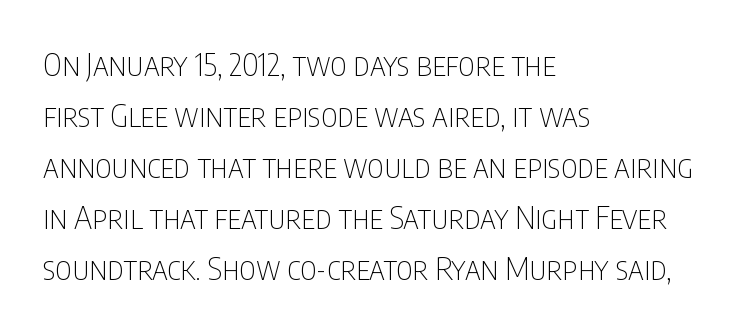
Q: Is the text bold? A: No.
Q: Is the text italic (slanted)? A: No, it is upright.
Q: Is the typeface a serif or a sans-serif typeface? A: Sans-serif.
Q: Is the text underlined? A: No.
Q: How is the paragraph aligned? A: Left-aligned.
Q: Is the spacing between letters normal or unusually wide? A: Normal.
Q: Is the spacing between lines tight, normal or loose? A: Normal.
Q: Width (condensed, normal, or wide)? A: Condensed.
Q: Stroke contrast? A: Low.
Q: x-height? A: Large.
Q: Monospaced? A: No.
